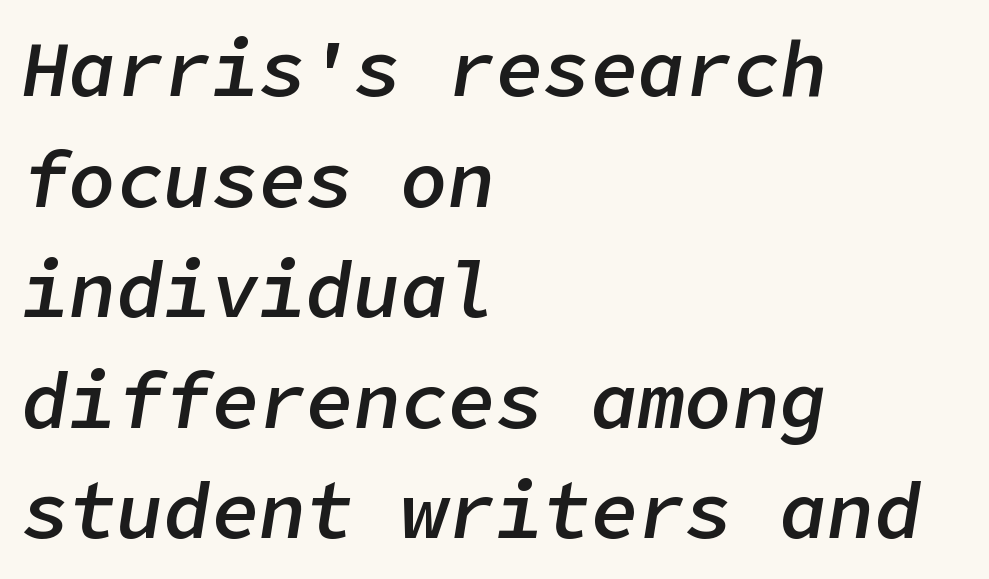
Q: Is the text bold? A: Semi-bold.
Q: Is the text italic (slanted)? A: Yes, it leans right by about 9 degrees.
Q: Is the text underlined? A: No.
Q: How is the paragraph aligned? A: Left-aligned.
Q: Is the spacing between letters normal or unusually wide? A: Normal.
Q: Is the spacing between lines tight, normal or loose? A: Normal.
Q: Width (condensed, normal, or wide)? A: Normal.
Q: Stroke contrast? A: Low.
Q: x-height? A: Medium.
